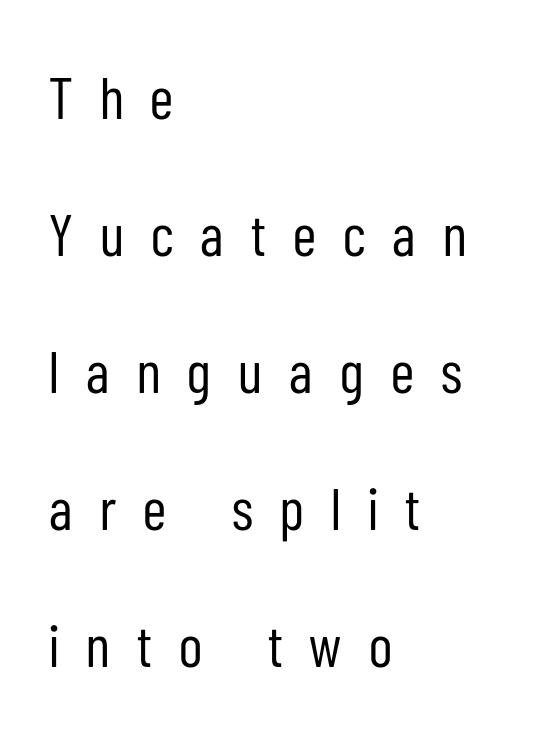
{"serif": "no", "italic": "no", "bold": "no", "weight": "regular", "width": "condensed", "stroke_contrast": "low", "x_height": "medium", "monospaced": "no", "underline": "no", "align": "left", "line_spacing": "loose", "line_spacing_ratio": 2.32, "letter_spacing": "wide", "letter_spacing_em": 0.46, "glyph_px": 59}
